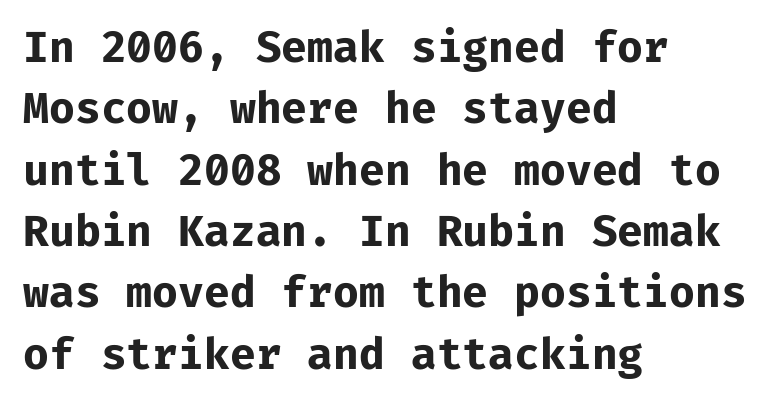
Q: Is the text bold? A: Yes.
Q: Is the text italic (slanted)? A: No, it is upright.
Q: Is the typeface a serif or a sans-serif typeface? A: Sans-serif.
Q: Is the text underlined? A: No.
Q: How is the paragraph aligned? A: Left-aligned.
Q: Is the spacing between letters normal or unusually wide? A: Normal.
Q: Is the spacing between lines tight, normal or loose? A: Normal.
Q: Width (condensed, normal, or wide)? A: Normal.
Q: Stroke contrast? A: Low.
Q: x-height? A: Medium.
Q: Monospaced? A: Yes.
